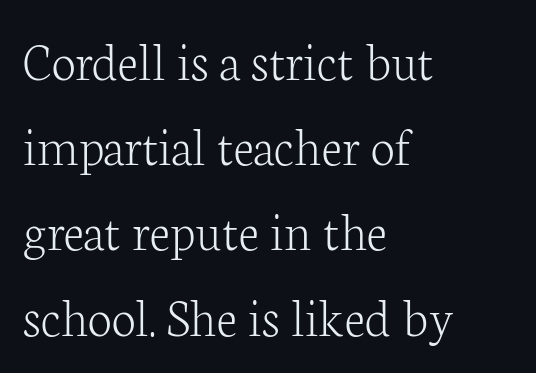
Q: Is the text bold? A: No.
Q: Is the text italic (slanted)? A: No, it is upright.
Q: Is the typeface a serif or a sans-serif typeface? A: Serif.
Q: Is the text underlined? A: No.
Q: How is the paragraph aligned? A: Left-aligned.
Q: Is the spacing between letters normal or unusually wide? A: Normal.
Q: Is the spacing between lines tight, normal or loose? A: Normal.
Q: Width (condensed, normal, or wide)? A: Normal.
Q: Stroke contrast? A: Low.
Q: x-height? A: Medium.
Q: Monospaced? A: No.
